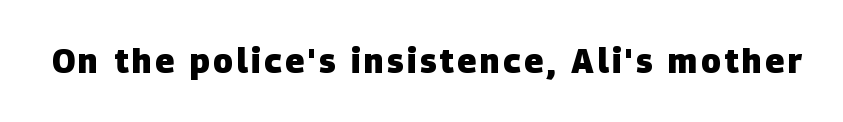
Q: Is the text bold? A: Yes.
Q: Is the typeface a serif or a sans-serif typeface? A: Sans-serif.
Q: Is the text underlined? A: No.
Q: Width (condensed, normal, or wide)? A: Normal.
Q: Stroke contrast? A: Low.
Q: x-height? A: Large.
Q: Monospaced? A: No.
